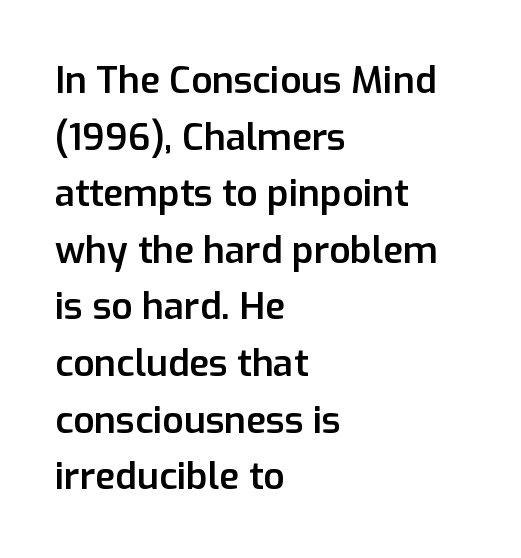
{"serif": "no", "italic": "no", "bold": "semi", "weight": "semibold", "width": "normal", "stroke_contrast": "low", "x_height": "medium", "monospaced": "no", "underline": "no", "align": "left", "line_spacing": "normal", "line_spacing_ratio": 1.53, "letter_spacing": "normal", "letter_spacing_em": 0.0, "glyph_px": 37}
